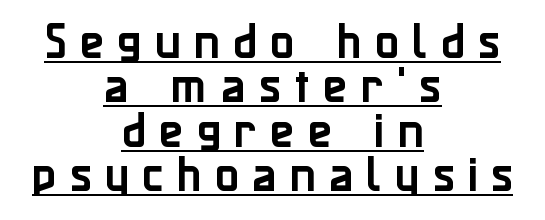
The image shows 40 px sans-serif type, upright; set centered, tight line spacing (1.11x), unusually wide letter spacing (+0.33 em), underlined; low stroke contrast and a medium x-height.
